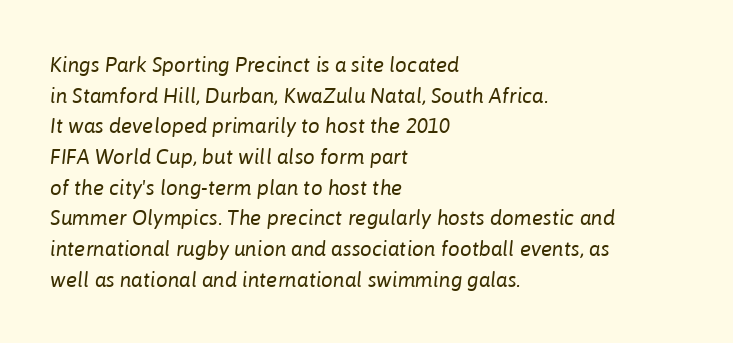
Q: Is the text bold? A: No.
Q: Is the text italic (slanted)? A: Yes, it leans right by about 6 degrees.
Q: Is the text underlined? A: No.
Q: How is the paragraph aligned? A: Left-aligned.
Q: Is the spacing between letters normal or unusually wide? A: Normal.
Q: Is the spacing between lines tight, normal or loose? A: Normal.
